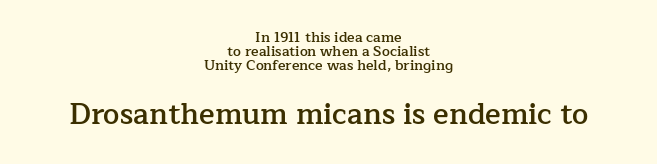
The image shows 29 px semibold serif type, upright; set centered, tight line spacing (0.99x), normal letter spacing, not underlined; the second (bottom) block is 2.07x larger; low stroke contrast and a medium x-height.
